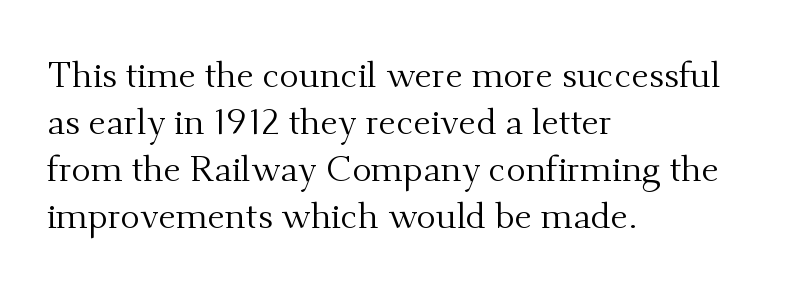
Where is the straight margin? On the left. The block of text has a typical density, with ordinary space between rows. Think of a printed novel: that variable character pitch is what you see here. Letters rest on an invisible, unmarked baseline.
